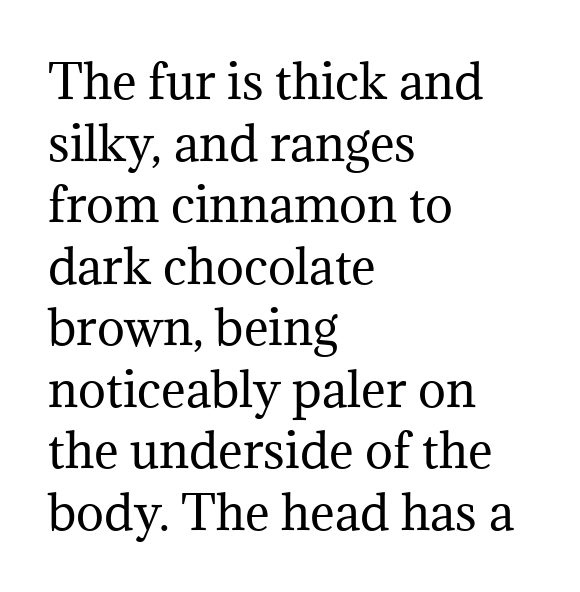
Is this a fixed-width face? No — the glyphs have proportional, varying widths. If you drew a ruler down the left edge, every line would touch it. The words here are not underlined. Short note: letters normally spaced. Posture: upright roman.
